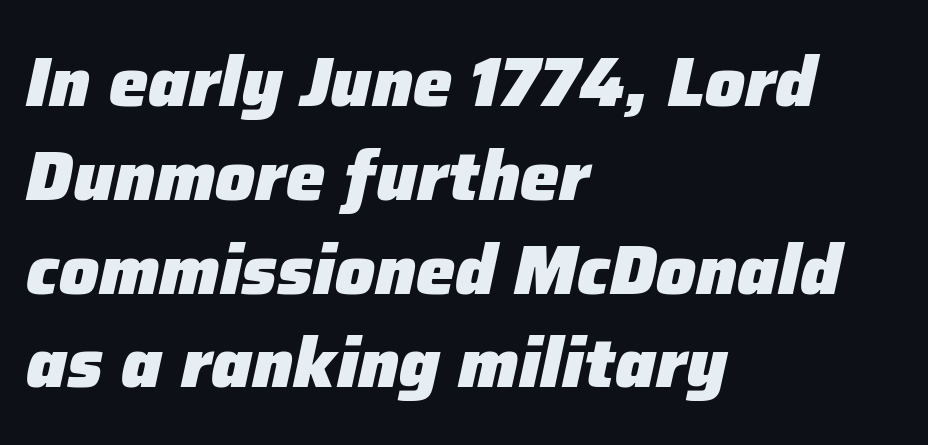
The passage shown is typed in a proportional face where columns would drift. The lettering tilts uniformly, giving the passage an italic look. Students, note that the glyphs here touch the page at normal intervals. The lines are quadded left. Descenders are the only things crossing below the line. Each glyph is drawn with heavy, bold strokes.
